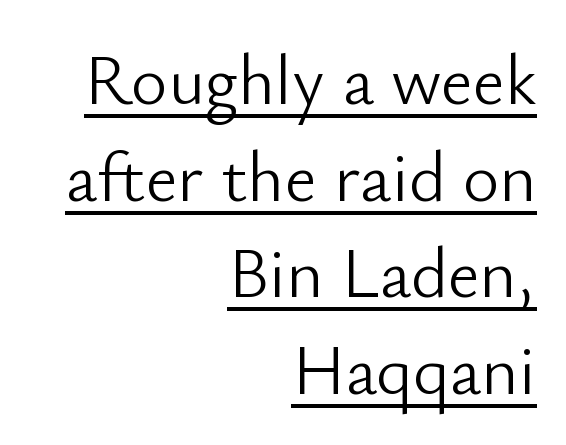
Each new line begins a customary step beneath the previous one. Observe the ordinary spacing: letters are neighbours, not strangers. Every word sits above its own underline. The typography opts for an upright posture over an oblique one. Observe the absence of serifs on each vertical stroke in this sample. Stem width sits at or under what a default text font uses.
